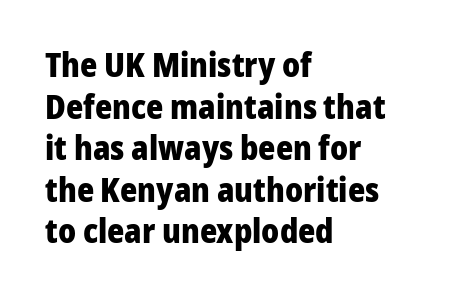
{"serif": "no", "italic": "no", "bold": "yes", "weight": "heavy", "width": "normal", "stroke_contrast": "low", "x_height": "medium", "monospaced": "no", "underline": "no", "align": "left", "line_spacing": "normal", "line_spacing_ratio": 1.26, "letter_spacing": "normal", "letter_spacing_em": 0.0, "glyph_px": 33}
